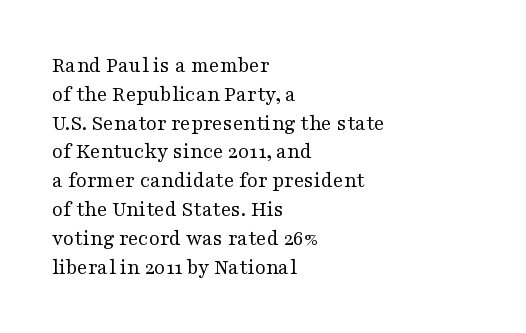
No extra ink here — the face is not bold. The ragged edge is on the right, which tells us the setting is flush left. Decoration check: the copy has no underline. Between one letter and the next there's only the usual sliver of space. No italicization has been applied; the sample stays upright. Successive baselines arrive at the customary interval.
